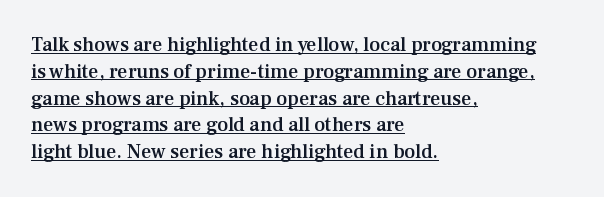
{"italic": "no", "bold": "semi", "underline": "yes", "align": "left", "line_spacing": "normal", "line_spacing_ratio": 1.34, "letter_spacing": "normal", "letter_spacing_em": 0.0, "glyph_px": 20}
